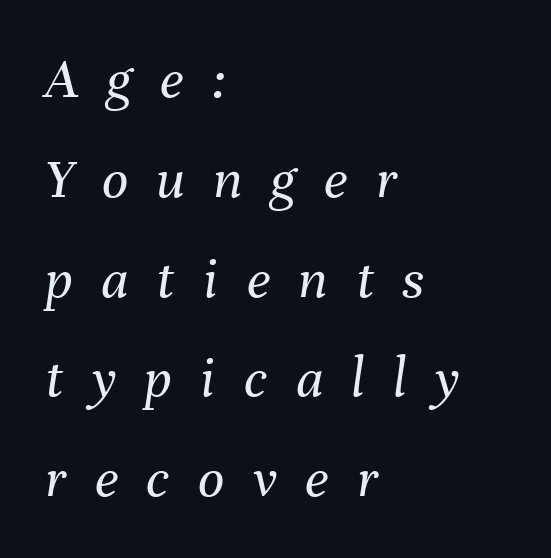
Q: Is the text bold? A: No.
Q: Is the text italic (slanted)? A: Yes, it leans right by about 8 degrees.
Q: Is the text underlined? A: No.
Q: How is the paragraph aligned? A: Left-aligned.
Q: Is the spacing between letters normal or unusually wide? A: Unusually wide.
Q: Width (condensed, normal, or wide)? A: Normal.
Q: Stroke contrast? A: Medium.
Q: x-height? A: Medium.
Q: Monospaced? A: No.
